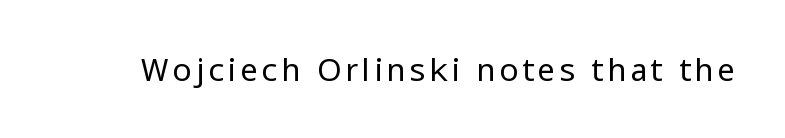
Q: Is the text bold? A: No.
Q: Is the text italic (slanted)? A: No, it is upright.
Q: Is the typeface a serif or a sans-serif typeface? A: Sans-serif.
Q: Is the text underlined? A: No.
Q: Width (condensed, normal, or wide)? A: Normal.
Q: Stroke contrast? A: Low.
Q: x-height? A: Medium.
Q: Monospaced? A: No.
